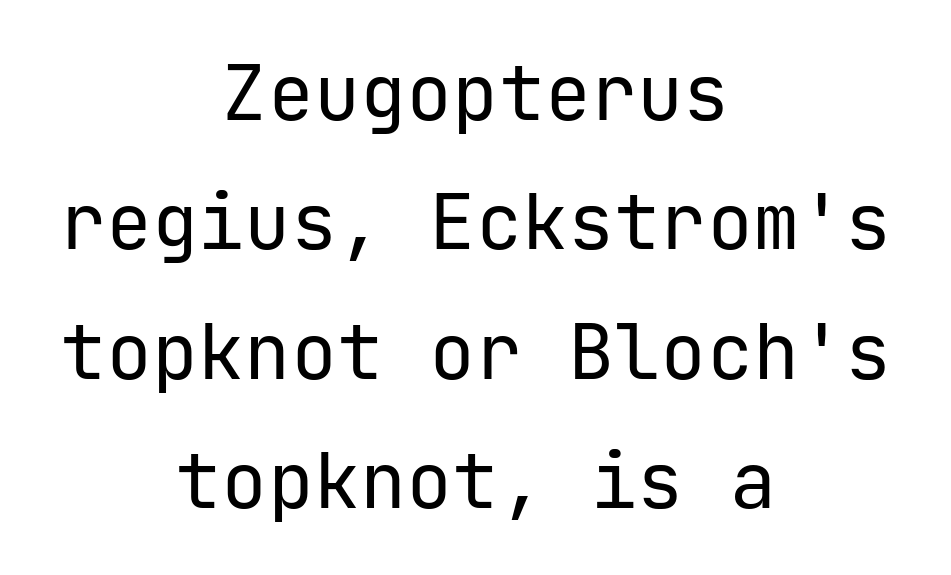
The image shows 77 px regular-weight sans-serif type, upright, monospaced; set centered, normal line spacing (1.68x), normal letter spacing, not underlined; low stroke contrast and a medium x-height.
